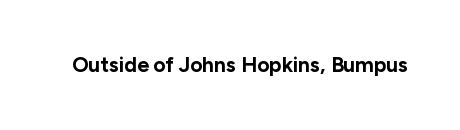
The image shows 21 px bold type, upright; set normal letter spacing, not underlined.
